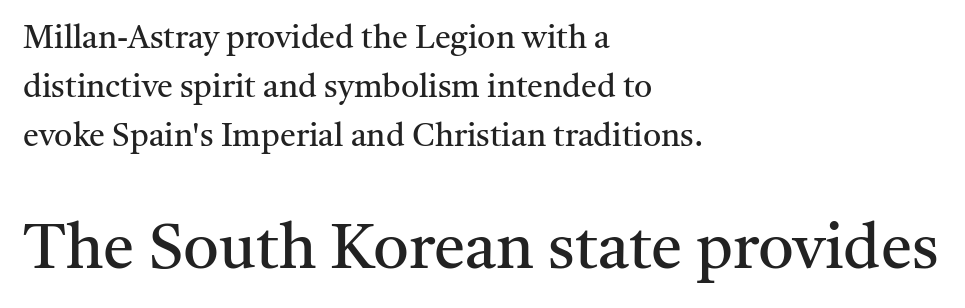
The image shows 63 px regular-weight serif type, upright; set left-aligned, normal line spacing (1.53x), normal letter spacing, not underlined; the second (bottom) block is 1.97x larger; medium stroke contrast and a medium x-height.
